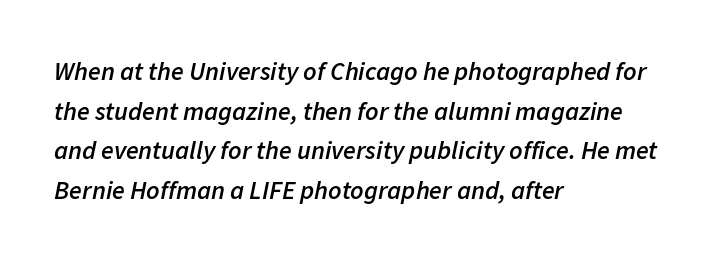
The image shows 26 px text type, italic (leaning right); set left-aligned, normal line spacing (1.52x), normal letter spacing, not underlined.
